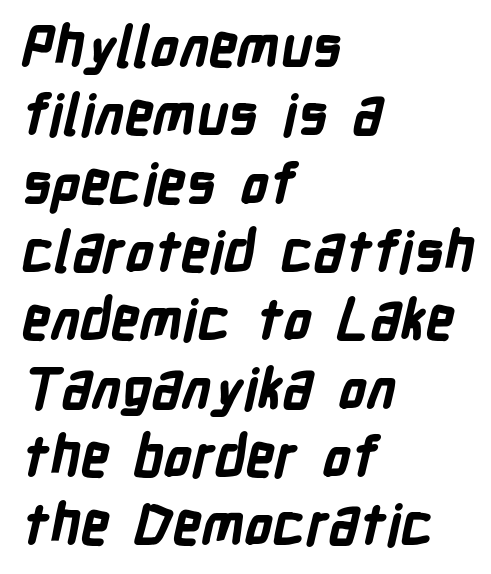
The image shows 56 px bold, condensed sans-serif type; set left-aligned, line spacing 1.22x, normal letter spacing, not underlined; low stroke contrast and a medium x-height.
